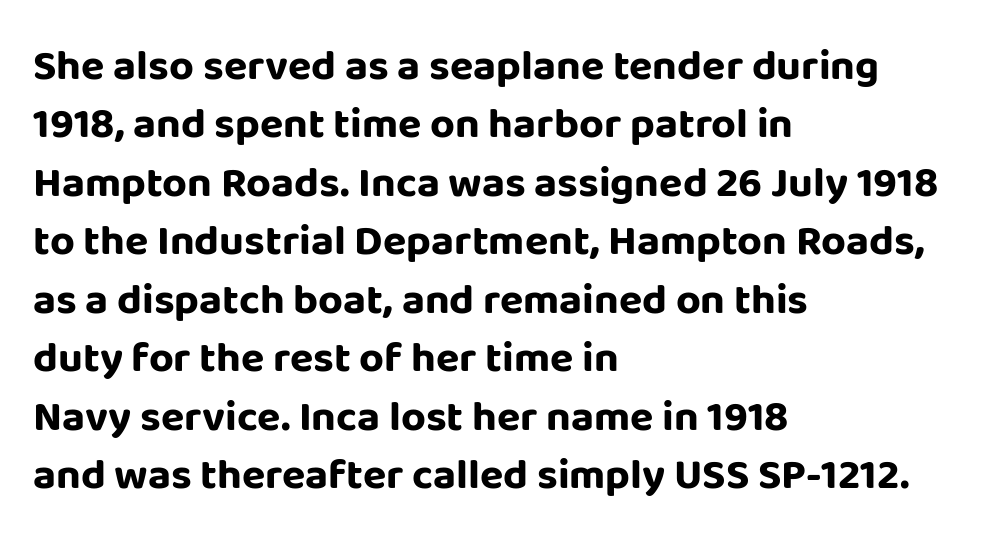
Q: Is the text bold? A: Yes.
Q: Is the text italic (slanted)? A: No, it is upright.
Q: Is the typeface a serif or a sans-serif typeface? A: Sans-serif.
Q: Is the text underlined? A: No.
Q: How is the paragraph aligned? A: Left-aligned.
Q: Is the spacing between letters normal or unusually wide? A: Normal.
Q: Is the spacing between lines tight, normal or loose? A: Normal.
Q: Width (condensed, normal, or wide)? A: Normal.
Q: Stroke contrast? A: Low.
Q: x-height? A: Large.
Q: Monospaced? A: No.
